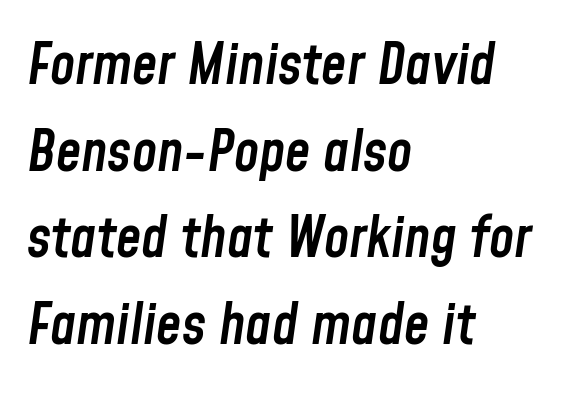
Q: Is the text bold? A: Semi-bold.
Q: Is the text italic (slanted)? A: Yes, it leans right by about 8 degrees.
Q: Is the text underlined? A: No.
Q: How is the paragraph aligned? A: Left-aligned.
Q: Is the spacing between letters normal or unusually wide? A: Normal.
Q: Is the spacing between lines tight, normal or loose? A: Normal.
Q: Width (condensed, normal, or wide)? A: Condensed.
Q: Stroke contrast? A: Low.
Q: x-height? A: Medium.
Q: Monospaced? A: No.
